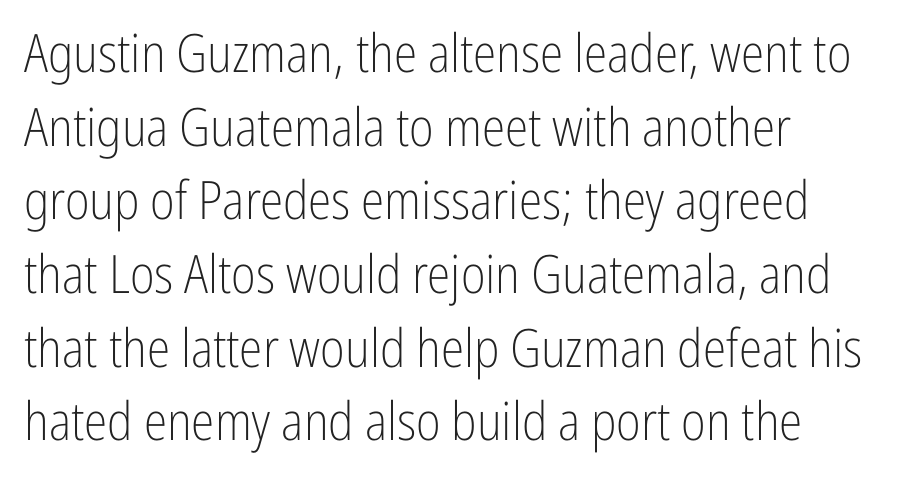
Nobody drew a line under any word here. Character widths vary here, with narrow letters taking less room than wide ones. Rows of type keep a routine distance in the vertical direction. The face used here is a sans, in the tradition of grotesques and geometrics. The axis of the letterforms is exactly vertical. No chunkiness to these letters — they're not bold.
